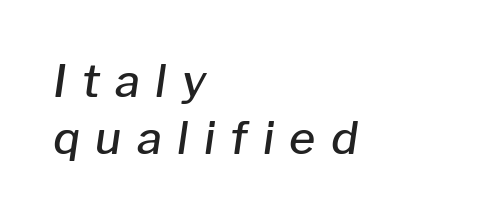
The image shows 45 px semibold type, italic (leaning right); set left-aligned, normal line spacing (1.27x), unusually wide letter spacing (+0.34 em), not underlined; low stroke contrast and a medium x-height.
